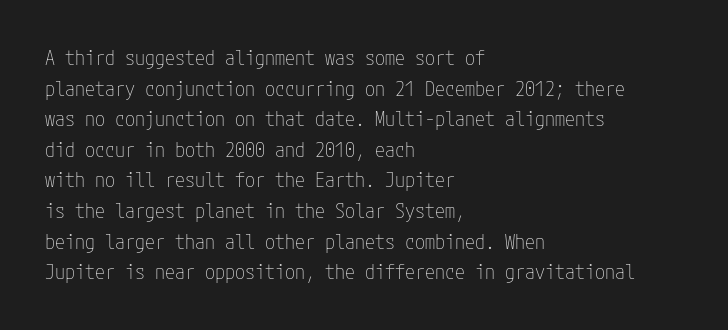
Q: Is the text bold? A: No.
Q: Is the text italic (slanted)? A: No, it is upright.
Q: Is the text underlined? A: No.
Q: How is the paragraph aligned? A: Left-aligned.
Q: Is the spacing between letters normal or unusually wide? A: Normal.
Q: Is the spacing between lines tight, normal or loose? A: Normal.
